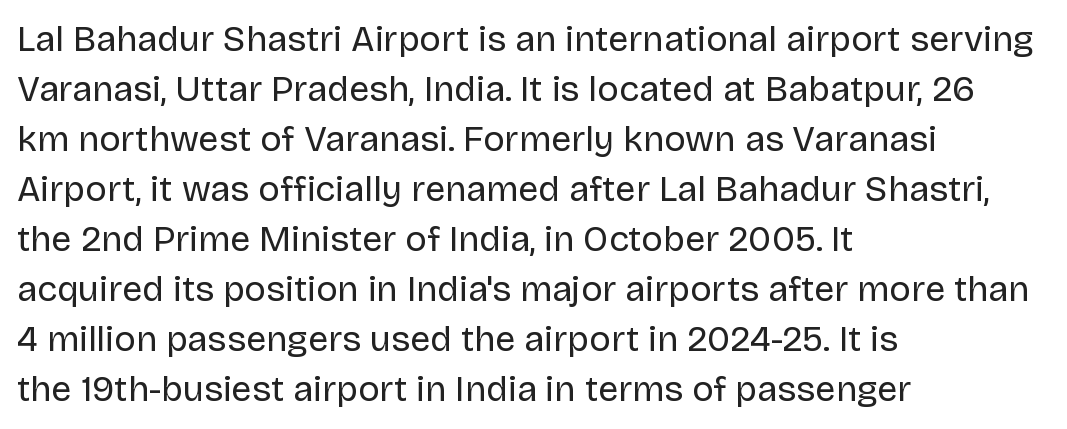
Tall strokes in this sample are plumb rather than angled. The ragged edge is on the right, which tells us the setting is flush left. Students, note that the glyphs here touch the page at normal intervals. Proportional: the letters do not fall into vertical columns. The lines sit at an ordinary, default distance from one another.
